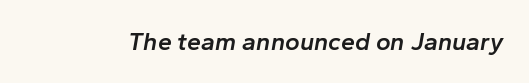
Look at the tracking — it's just the regular setting, nothing added. The passage shown is not underscored anywhere. This is oblique type, the kind used for emphasis or titles. The strokes are fattened partway — semibold, not bold.
